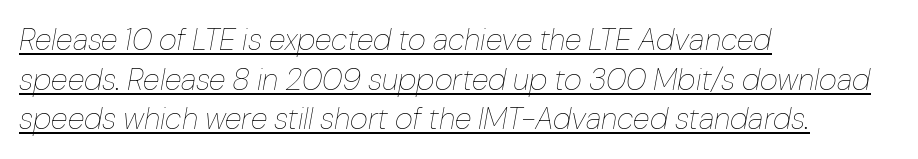
{"italic": "yes", "lean": "right", "slant_degrees": 10, "bold": "no", "weight": "thin", "width": "normal", "stroke_contrast": "low", "x_height": "medium", "monospaced": "no", "underline": "yes", "align": "left", "line_spacing": "normal", "line_spacing_ratio": 1.28, "letter_spacing": "normal", "letter_spacing_em": 0.0, "glyph_px": 31}
